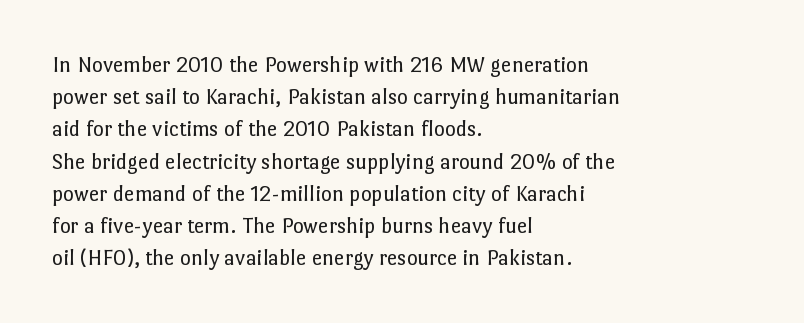
The image shows 23 px text type, upright; set left-aligned, normal line spacing (1.4x), normal letter spacing, not underlined.
